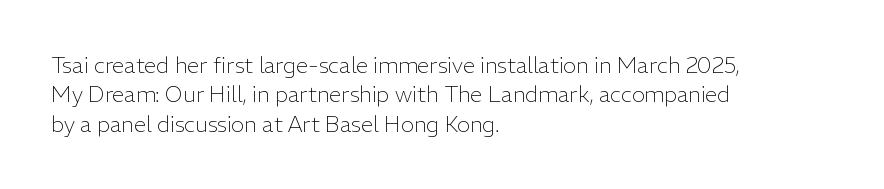
The image shows 22 px text type, upright; set left-aligned, normal line spacing (1.33x), normal letter spacing, not underlined.
